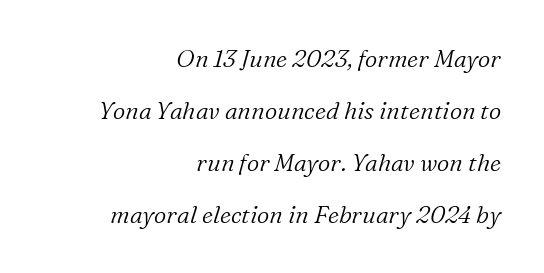
The paragraph has a hard right edge and a soft left edge. The area under the type is left untouched. There is no visible air inserted between adjacent glyphs. The designer dialed line spacing up above the default. Summary of weight: not heavy and not bold. The whole block is typeset with a tilt.
